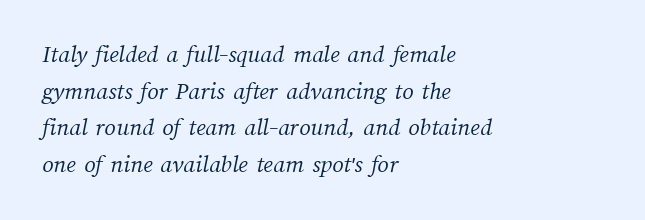
The image shows 25 px text type; set left-aligned, normal line spacing (1.47x), normal letter spacing, not underlined.
